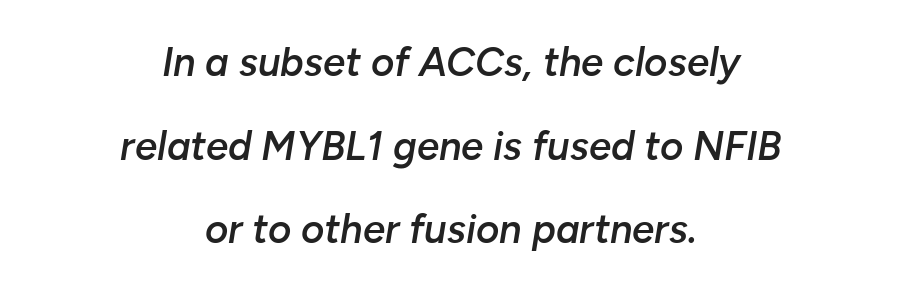
Q: Is the text bold? A: Semi-bold.
Q: Is the text italic (slanted)? A: Yes, it leans right by about 10 degrees.
Q: Is the text underlined? A: No.
Q: How is the paragraph aligned? A: Centered.
Q: Is the spacing between letters normal or unusually wide? A: Normal.
Q: Is the spacing between lines tight, normal or loose? A: Loose.
Q: Width (condensed, normal, or wide)? A: Normal.
Q: Stroke contrast? A: Low.
Q: x-height? A: Medium.
Q: Monospaced? A: No.
